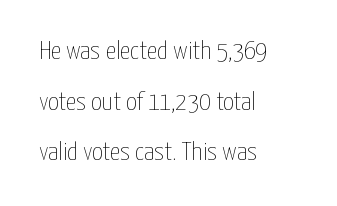
Q: Is the text bold? A: No.
Q: Is the text italic (slanted)? A: No, it is upright.
Q: Is the text underlined? A: No.
Q: How is the paragraph aligned? A: Left-aligned.
Q: Is the spacing between letters normal or unusually wide? A: Normal.
Q: Is the spacing between lines tight, normal or loose? A: Loose.
